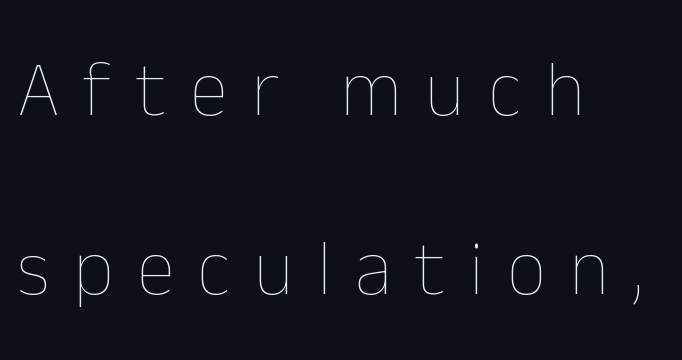
{"italic": "no", "bold": "no", "weight": "thin", "width": "normal", "stroke_contrast": "low", "x_height": "medium", "monospaced": "no", "underline": "no", "align": "left", "line_spacing": "loose", "line_spacing_ratio": 2.29, "letter_spacing": "wide", "letter_spacing_em": 0.3, "glyph_px": 78}
